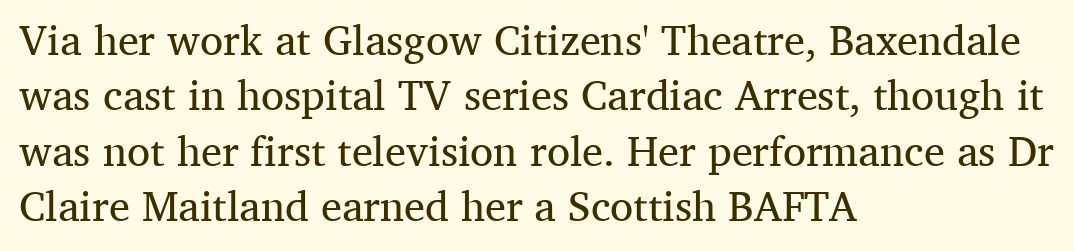
Q: Is the text bold? A: No.
Q: Is the text italic (slanted)? A: No, it is upright.
Q: Is the typeface a serif or a sans-serif typeface? A: Serif.
Q: Is the text underlined? A: No.
Q: How is the paragraph aligned? A: Left-aligned.
Q: Is the spacing between letters normal or unusually wide? A: Normal.
Q: Is the spacing between lines tight, normal or loose? A: Normal.
Q: Width (condensed, normal, or wide)? A: Normal.
Q: Stroke contrast? A: Medium.
Q: x-height? A: Medium.
Q: Monospaced? A: No.
